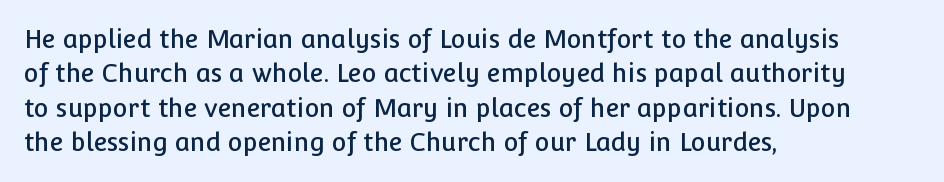
The image shows 25 px text type, upright; set left-aligned, normal line spacing (1.38x), normal letter spacing, not underlined.
